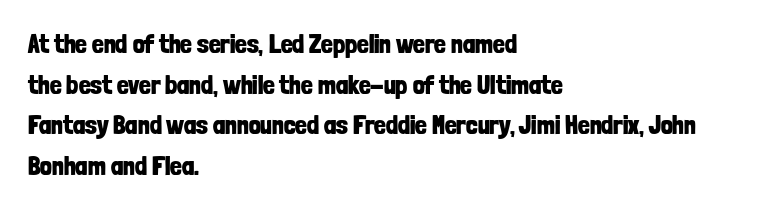
Students, note that the glyphs here touch the page at normal intervals. Lines of text with bare space underneath. Short and long lines alike share a common starting point at left. The font's upright variant was chosen for this text.
